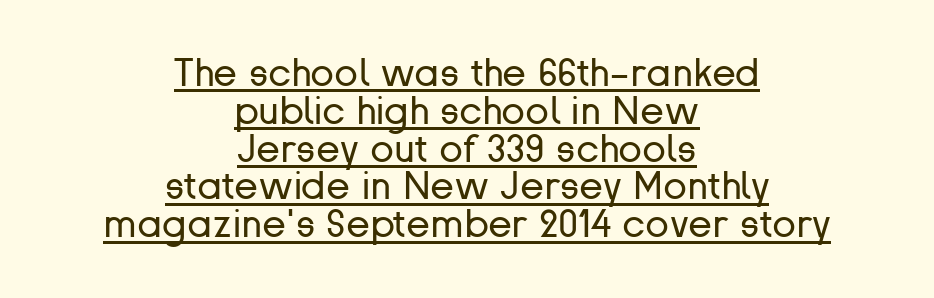
{"serif": "no", "italic": "no", "bold": "no", "weight": "regular", "width": "normal", "stroke_contrast": "low", "x_height": "medium", "monospaced": "no", "underline": "yes", "align": "center", "line_spacing": "tight", "line_spacing_ratio": 0.97, "letter_spacing": "normal", "letter_spacing_em": 0.0, "glyph_px": 39}
